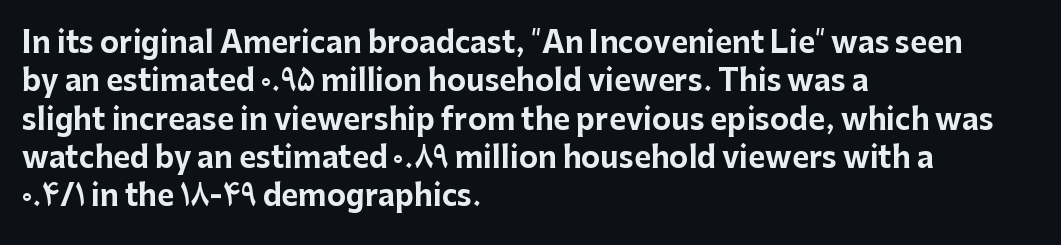
Q: Is the text bold? A: Yes.
Q: Is the text italic (slanted)? A: No, it is upright.
Q: Is the typeface a serif or a sans-serif typeface? A: Sans-serif.
Q: Is the text underlined? A: No.
Q: How is the paragraph aligned? A: Left-aligned.
Q: Is the spacing between letters normal or unusually wide? A: Normal.
Q: Is the spacing between lines tight, normal or loose? A: Normal.
Q: Width (condensed, normal, or wide)? A: Normal.
Q: Stroke contrast? A: Low.
Q: x-height? A: Medium.
Q: Monospaced? A: No.
